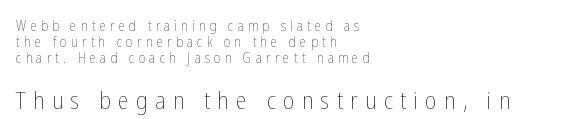
The image shows 24 px text type, upright; set left-aligned, tight line spacing (1.15x), unusually wide letter spacing (+0.31 em), not underlined; the second (bottom) block is 1.71x larger.
